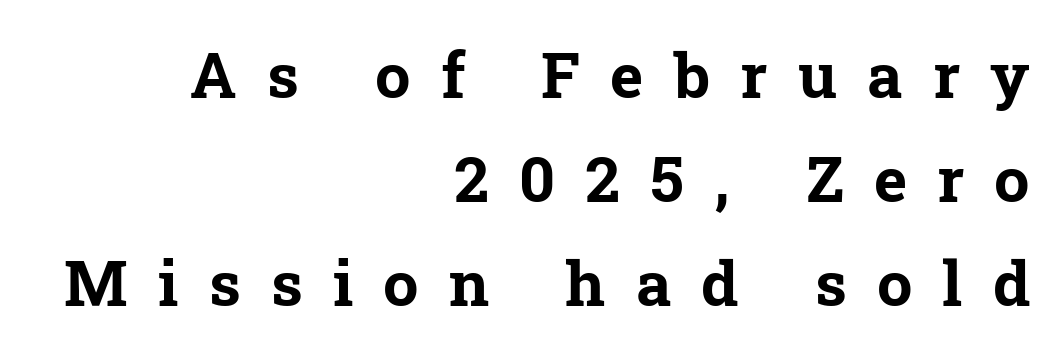
{"serif": "yes", "bold": "yes", "weight": "bold", "width": "normal", "stroke_contrast": "low", "x_height": "medium", "monospaced": "no", "underline": "no", "align": "right", "line_spacing": "normal", "line_spacing_ratio": 1.65, "letter_spacing": "wide", "letter_spacing_em": 0.48, "glyph_px": 63}
